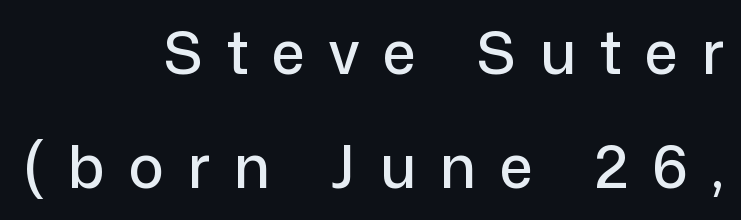
{"serif": "no", "italic": "no", "width": "normal", "stroke_contrast": "low", "x_height": "medium", "monospaced": "no", "underline": "no", "align": "right", "line_spacing": "loose", "line_spacing_ratio": 1.94, "letter_spacing": "wide", "letter_spacing_em": 0.41, "glyph_px": 59}
